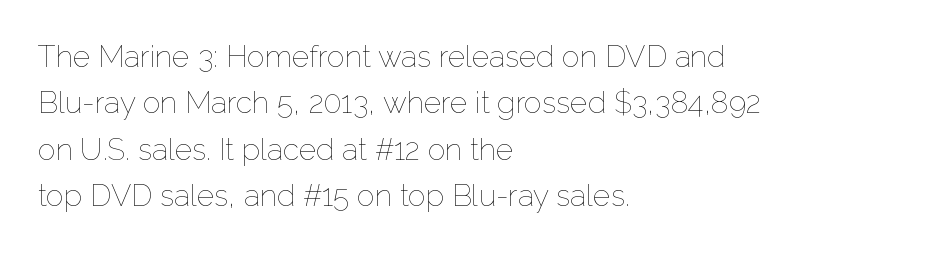
Q: Is the text bold? A: No.
Q: Is the text italic (slanted)? A: No, it is upright.
Q: Is the text underlined? A: No.
Q: How is the paragraph aligned? A: Left-aligned.
Q: Is the spacing between letters normal or unusually wide? A: Normal.
Q: Is the spacing between lines tight, normal or loose? A: Normal.
Q: Width (condensed, normal, or wide)? A: Normal.
Q: Stroke contrast? A: Low.
Q: x-height? A: Medium.
Q: Monospaced? A: No.
